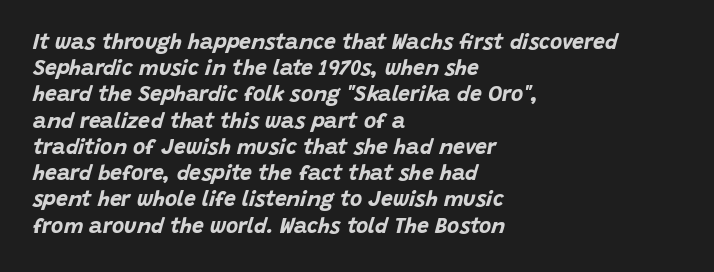
Q: Is the text bold? A: Yes.
Q: Is the text italic (slanted)? A: Yes, it leans right by about 15 degrees.
Q: Is the text underlined? A: No.
Q: How is the paragraph aligned? A: Left-aligned.
Q: Is the spacing between letters normal or unusually wide? A: Normal.
Q: Is the spacing between lines tight, normal or loose? A: Normal.
